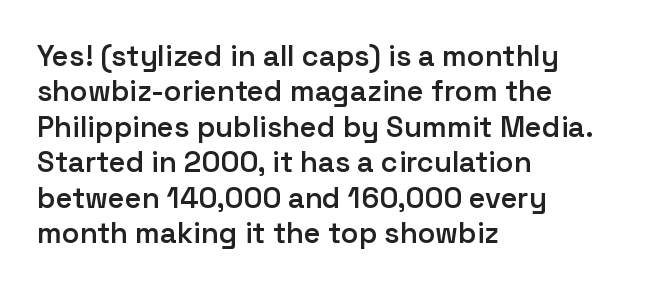
Q: Is the text bold? A: Semi-bold.
Q: Is the text italic (slanted)? A: No, it is upright.
Q: Is the typeface a serif or a sans-serif typeface? A: Sans-serif.
Q: Is the text underlined? A: No.
Q: How is the paragraph aligned? A: Left-aligned.
Q: Is the spacing between letters normal or unusually wide? A: Normal.
Q: Width (condensed, normal, or wide)? A: Normal.
Q: Stroke contrast? A: Low.
Q: x-height? A: Medium.
Q: Monospaced? A: No.
